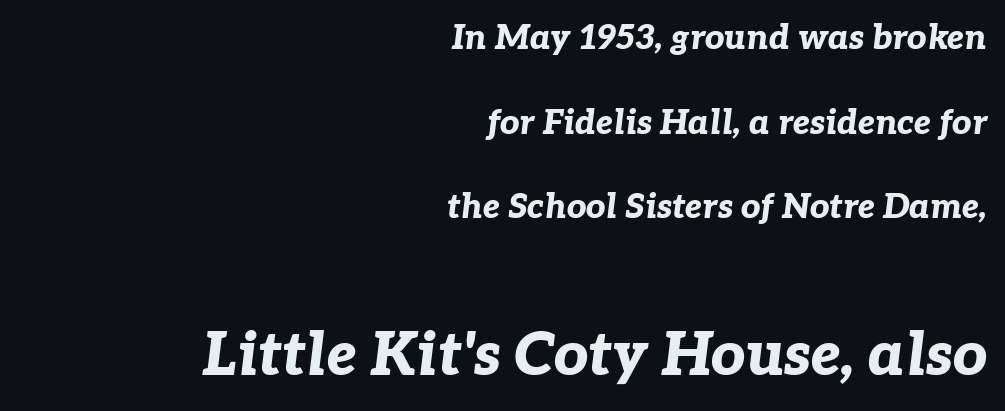
The image shows 60 px bold type, italic (leaning right); set right-aligned, loose line spacing (2.49x), normal letter spacing, not underlined; the second (bottom) block is 1.76x larger; low stroke contrast and a medium x-height.
